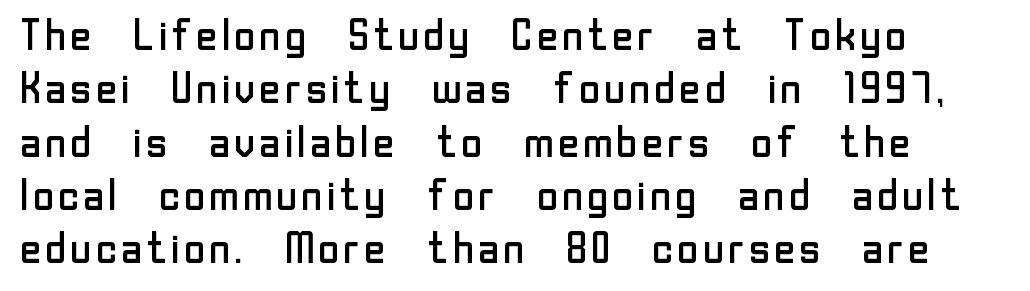
The image shows 43 px regular-weight sans-serif type, upright; set left-aligned, line spacing 1.24x, normal letter spacing, not underlined; low stroke contrast and a medium x-height.
